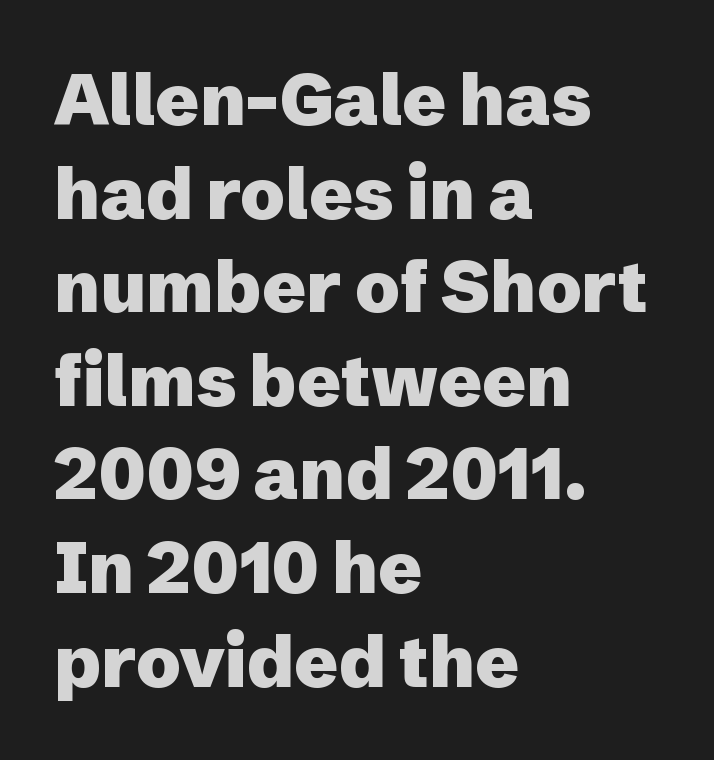
{"serif": "no", "italic": "no", "bold": "yes", "weight": "heavy", "width": "normal", "stroke_contrast": "low", "x_height": "medium", "monospaced": "no", "underline": "no", "align": "left", "line_spacing": "normal", "line_spacing_ratio": 1.3, "letter_spacing": "normal", "letter_spacing_em": 0.0, "glyph_px": 72}
